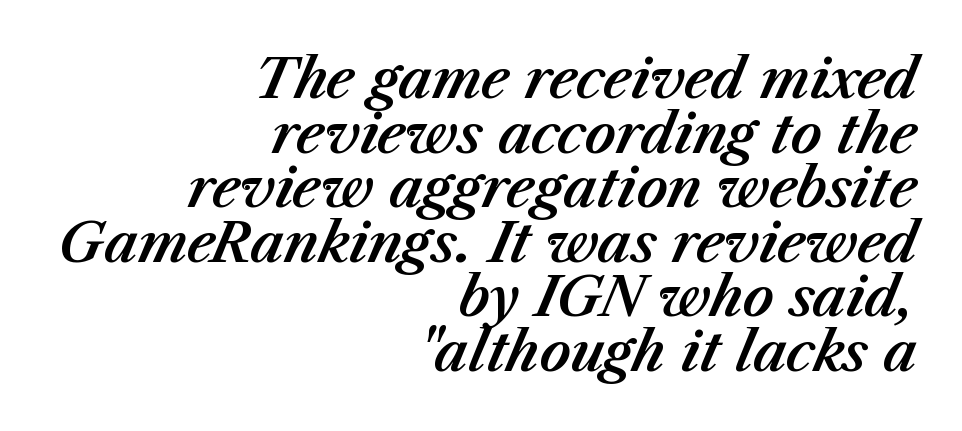
Q: Is the text italic (slanted)? A: Yes, it leans right by about 23 degrees.
Q: Is the text underlined? A: No.
Q: How is the paragraph aligned? A: Right-aligned.
Q: Is the spacing between letters normal or unusually wide? A: Normal.
Q: Is the spacing between lines tight, normal or loose? A: Tight.
Q: Width (condensed, normal, or wide)? A: Normal.
Q: Stroke contrast? A: Medium.
Q: x-height? A: Medium.
Q: Monospaced? A: No.
